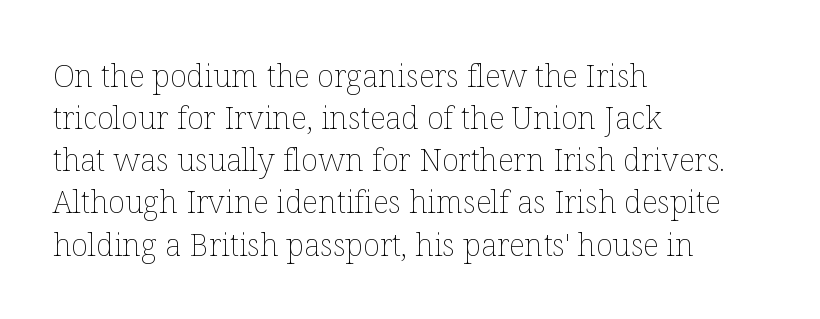
Q: Is the text bold? A: No.
Q: Is the text italic (slanted)? A: No, it is upright.
Q: Is the text underlined? A: No.
Q: How is the paragraph aligned? A: Left-aligned.
Q: Is the spacing between letters normal or unusually wide? A: Normal.
Q: Is the spacing between lines tight, normal or loose? A: Normal.
Q: Width (condensed, normal, or wide)? A: Normal.
Q: Stroke contrast? A: Low.
Q: x-height? A: Medium.
Q: Monospaced? A: No.
